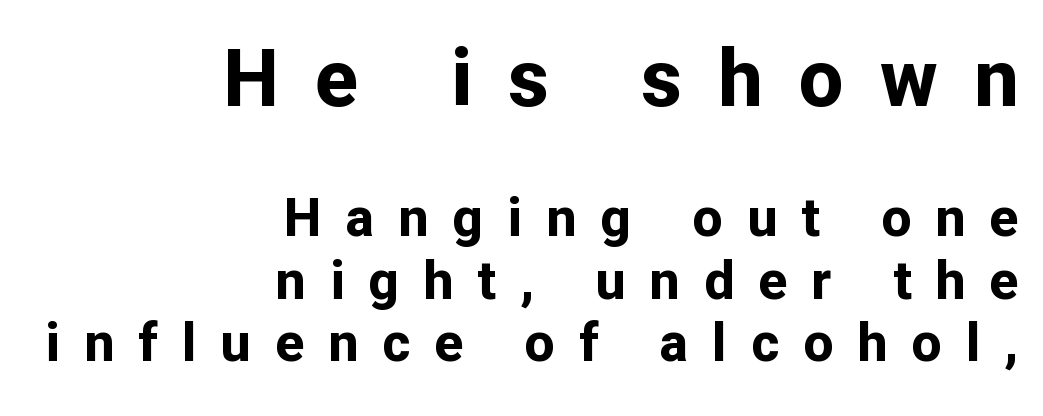
{"serif": "no", "italic": "no", "bold": "yes", "weight": "bold", "width": "normal", "stroke_contrast": "low", "x_height": "medium", "monospaced": "no", "underline": "no", "align": "right", "line_spacing_ratio": 1.18, "letter_spacing": "wide", "letter_spacing_em": 0.46, "larger_block": "first", "size_ratio": 1.49, "glyph_px": 79}
